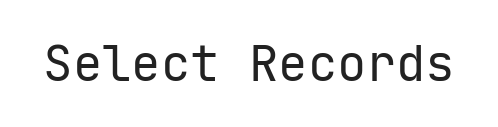
Q: Is the text bold? A: No.
Q: Is the text italic (slanted)? A: No, it is upright.
Q: Is the typeface a serif or a sans-serif typeface? A: Sans-serif.
Q: Is the text underlined? A: No.
Q: Is the spacing between letters normal or unusually wide? A: Normal.
Q: Width (condensed, normal, or wide)? A: Normal.
Q: Stroke contrast? A: Low.
Q: x-height? A: Medium.
